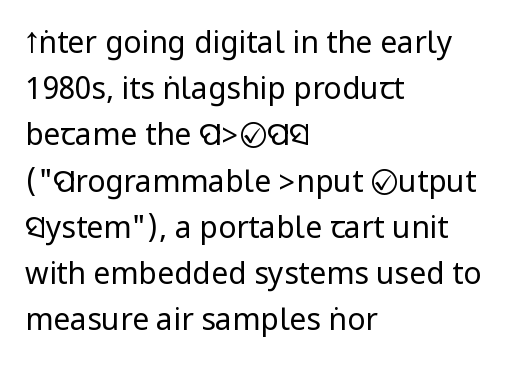
Ink coverage per letter is moderate at most. Nothing sits at the stroke ends, so this counts as sans-serif. A normal amount of white space separates one row of letters from the next. The specimen reads as upright at a glance.
